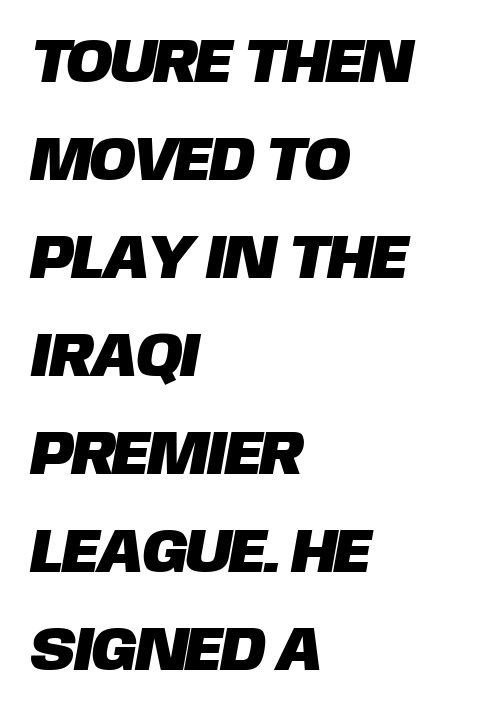
Q: Is the typeface a serif or a sans-serif typeface? A: Sans-serif.
Q: Is the text underlined? A: No.
Q: How is the paragraph aligned? A: Left-aligned.
Q: Is the spacing between letters normal or unusually wide? A: Normal.
Q: Is the spacing between lines tight, normal or loose? A: Normal.
Q: Width (condensed, normal, or wide)? A: Normal.
Q: Stroke contrast? A: Low.
Q: x-height? A: Large.
Q: Monospaced? A: No.
